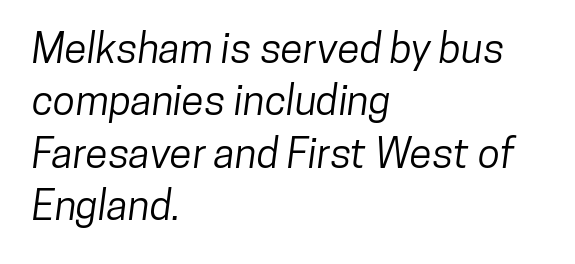
The image shows 41 px condensed sans-serif type; set left-aligned, normal line spacing (1.28x), normal letter spacing, not underlined; low stroke contrast and a medium x-height.
